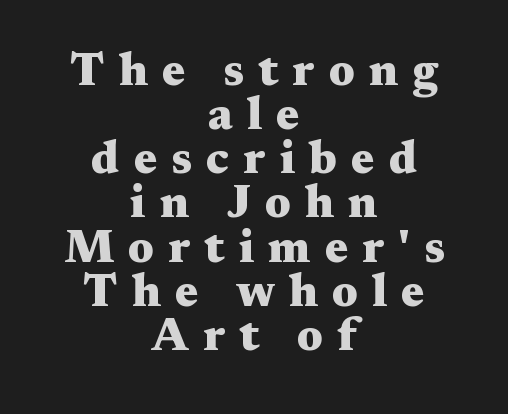
{"serif": "yes", "italic": "no", "bold": "yes", "weight": "heavy", "width": "wide", "stroke_contrast": "medium", "x_height": "medium", "monospaced": "no", "underline": "no", "align": "center", "line_spacing": "tight", "line_spacing_ratio": 0.96, "letter_spacing": "wide", "letter_spacing_em": 0.31, "glyph_px": 46}
